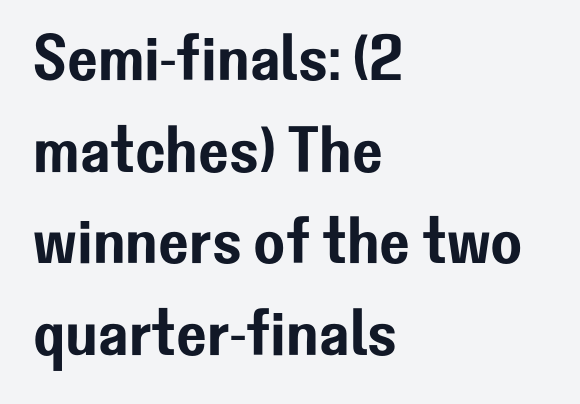
{"serif": "no", "italic": "no", "width": "normal", "stroke_contrast": "low", "x_height": "medium", "monospaced": "no", "underline": "no", "align": "left", "line_spacing": "normal", "line_spacing_ratio": 1.41, "letter_spacing": "normal", "letter_spacing_em": 0.0, "glyph_px": 65}
